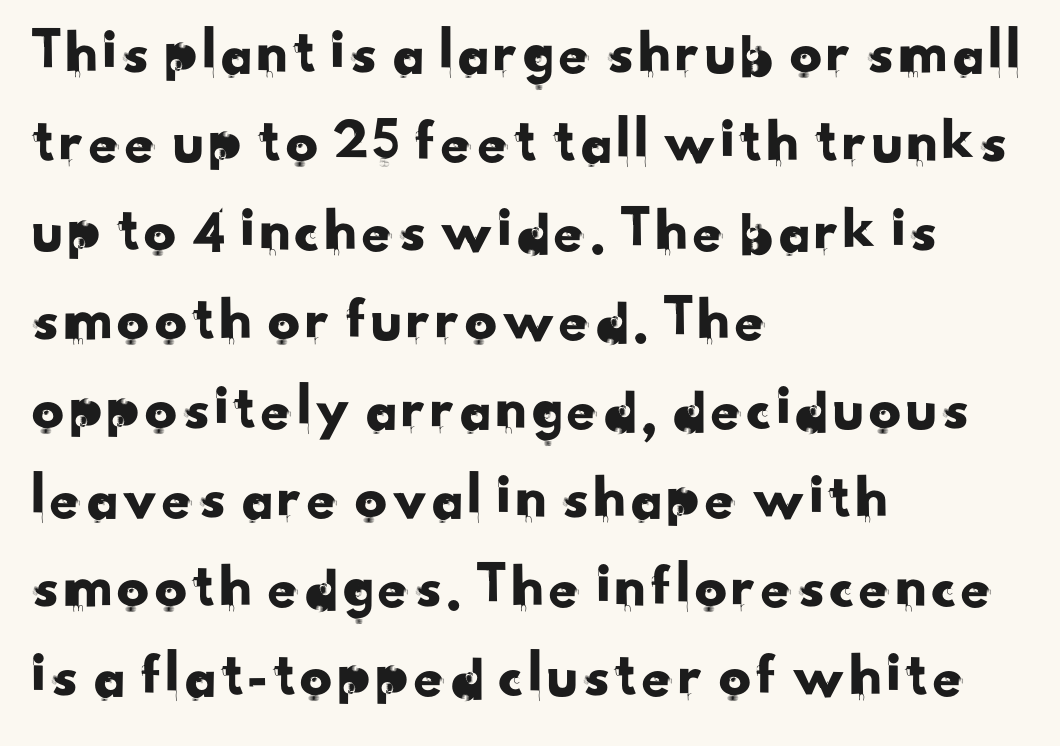
Q: Is the typeface a serif or a sans-serif typeface? A: Sans-serif.
Q: Is the text underlined? A: No.
Q: How is the paragraph aligned? A: Left-aligned.
Q: Is the spacing between letters normal or unusually wide? A: Normal.
Q: Is the spacing between lines tight, normal or loose? A: Normal.
Q: Width (condensed, normal, or wide)? A: Normal.
Q: Stroke contrast? A: Low.
Q: x-height? A: Small.
Q: Monospaced? A: No.
